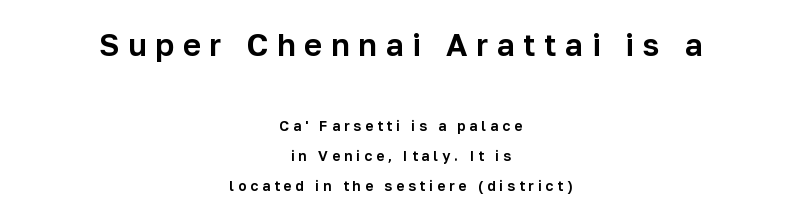
Serif or sans? Sans — the stroke terminals are bare. The rendering uses natural spacing where letterforms have individual widths. The letters in the upper block stand taller than those in the block below. It's the straight-up-and-down kind of type.
